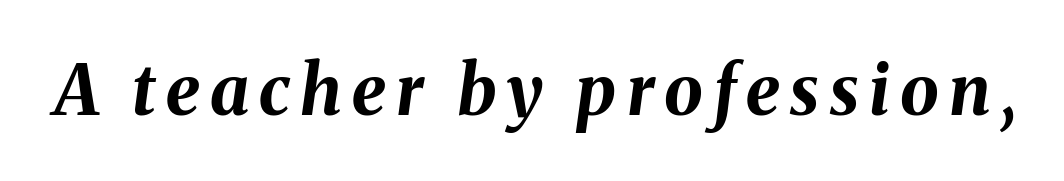
Q: Is the text bold? A: Yes.
Q: Is the text italic (slanted)? A: Yes, it leans right by about 8 degrees.
Q: Is the text underlined? A: No.
Q: Width (condensed, normal, or wide)? A: Normal.
Q: Stroke contrast? A: Medium.
Q: x-height? A: Medium.
Q: Monospaced? A: No.
